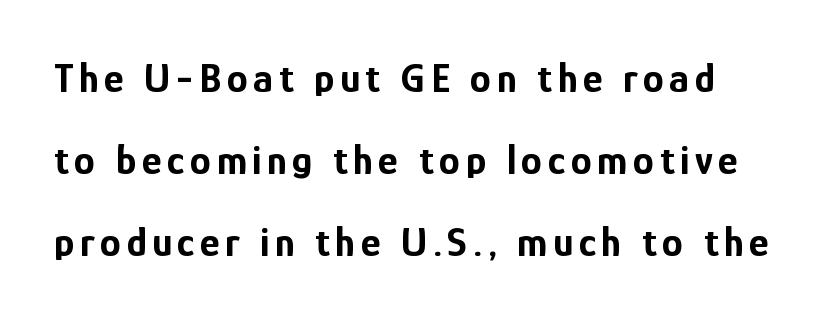
A clean baseline with only descenders dipping below it. This rendering employs a face without finishing strokes, i.e., a sans-serif. Rendered with straight, roman letterforms. Widely set lines give the paragraph a tall, airy silhouette. Chunky letters — that's bold for sure.
